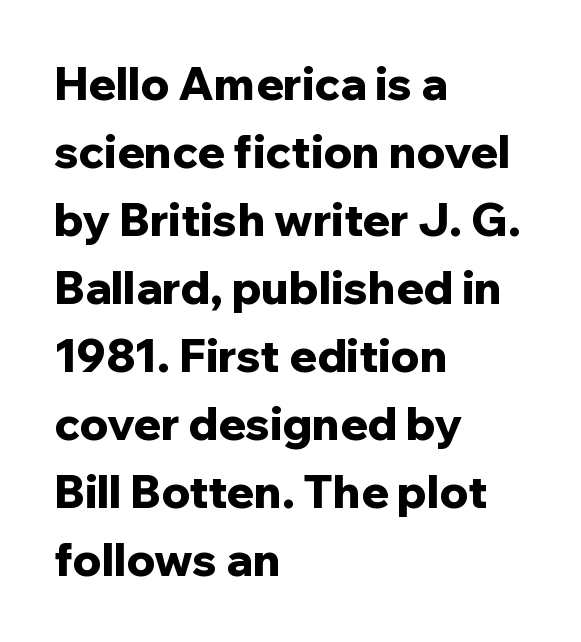
The letters are bold, with thick, heavy strokes. The glyphs are unaccompanied by any horizontal stroke below them. Character widths vary here, with narrow letters taking less room than wide ones. Every stem runs plumb, perpendicular to the baseline.
